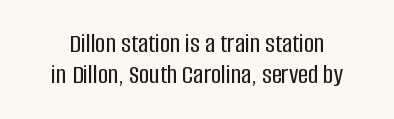
Q: Is the text italic (slanted)? A: No, it is upright.
Q: Is the typeface a serif or a sans-serif typeface? A: Sans-serif.
Q: Is the text underlined? A: No.
Q: Is the spacing between letters normal or unusually wide? A: Normal.
Q: Is the spacing between lines tight, normal or loose? A: Tight.
Q: Width (condensed, normal, or wide)? A: Condensed.
Q: Stroke contrast? A: Low.
Q: x-height? A: Large.
Q: Monospaced? A: No.
